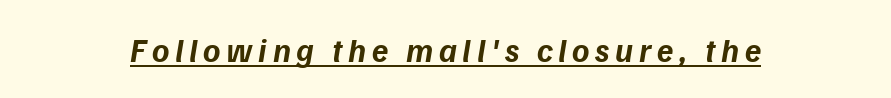
Q: Is the text bold? A: Yes.
Q: Is the typeface a serif or a sans-serif typeface? A: Sans-serif.
Q: Is the text underlined? A: Yes.
Q: Width (condensed, normal, or wide)? A: Normal.
Q: Stroke contrast? A: Low.
Q: x-height? A: Medium.
Q: Monospaced? A: No.
